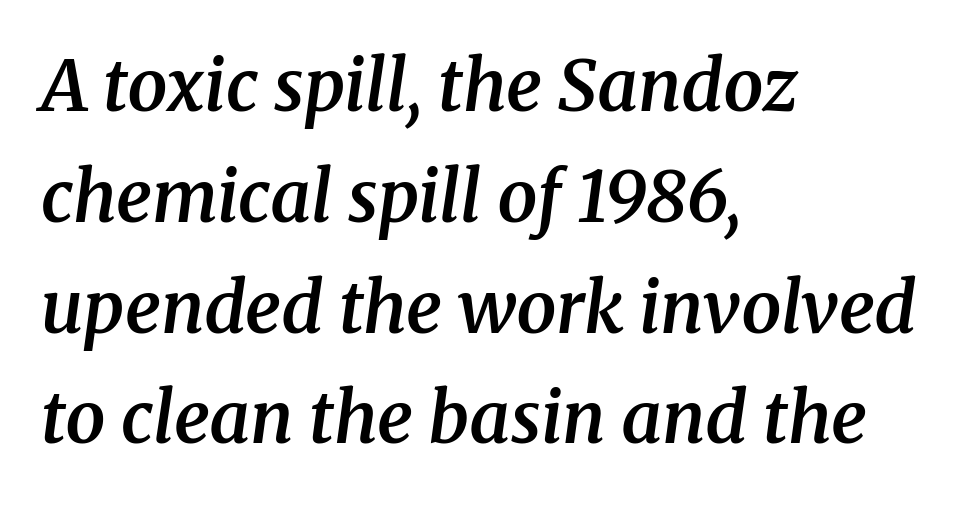
{"serif": "yes", "italic": "yes", "lean": "right", "slant_degrees": 8, "bold": "semi", "weight": "semibold", "width": "normal", "stroke_contrast": "medium", "x_height": "medium", "monospaced": "no", "underline": "no", "align": "left", "line_spacing": "normal", "line_spacing_ratio": 1.56, "letter_spacing": "normal", "letter_spacing_em": 0.0, "glyph_px": 71}
